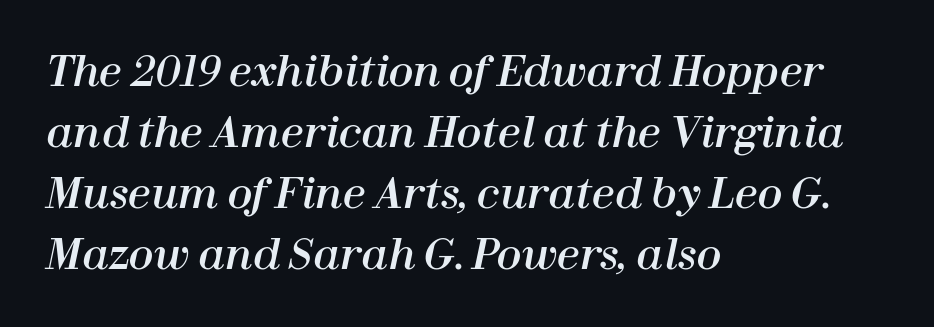
The image shows 41 px text type, italic (leaning right); set left-aligned, normal line spacing (1.49x), normal letter spacing, not underlined; high stroke contrast and a medium x-height.
